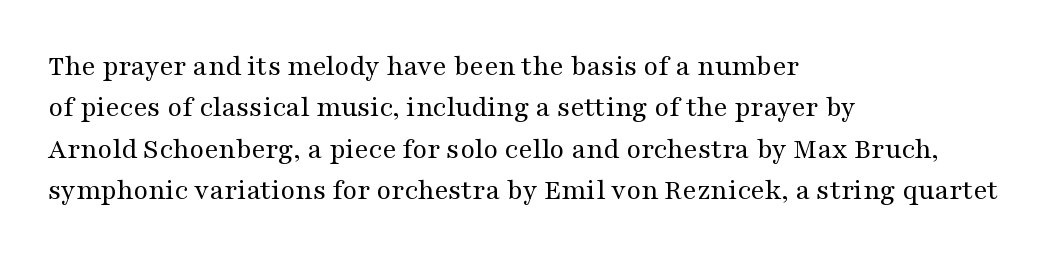
Every character sits straight up, as roman type does. The passage shown is typeset with a serif family. This reads as an unemphasized weight, regular at the heaviest. Each word holds together tightly as a unit, with standard inter-letter gaps. Is there much room between lines? A standard amount, neither cramped nor airy.
